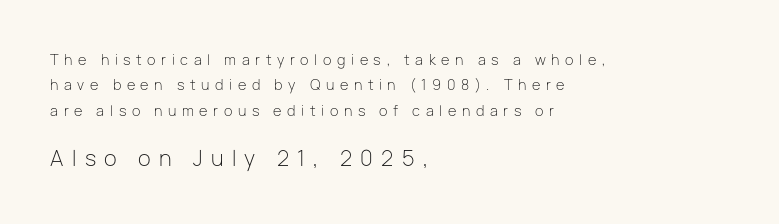
{"italic": "no", "bold": "no", "underline": "no", "align": "left", "line_spacing_ratio": 1.82, "letter_spacing": "wide", "letter_spacing_em": 0.4, "larger_block": "second", "size_ratio": 1.5, "glyph_px": 21}
